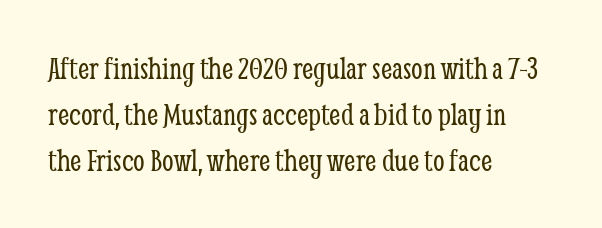
To sum up the face: it has serifs. Style check: upright. Each word holds together tightly as a unit, with standard inter-letter gaps. Looks like regular typesetting: each glyph gets only the width it needs. Ink coverage per letter is moderate at most. The paragraph shown leans on its left margin.
